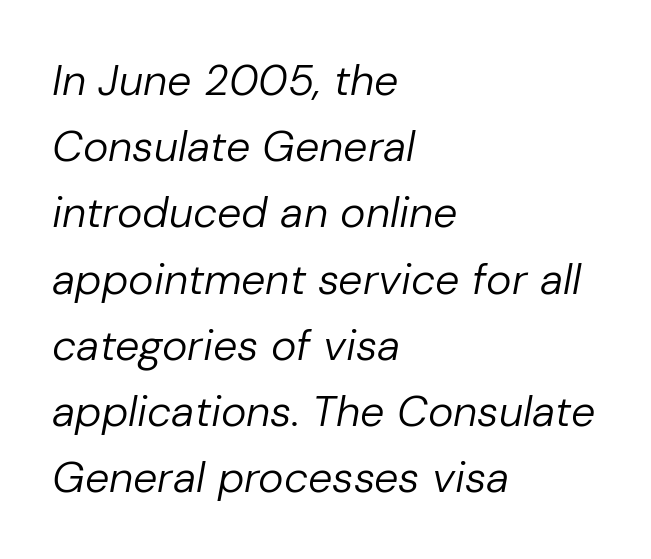
{"italic": "yes", "lean": "right", "slant_degrees": 10, "bold": "no", "weight": "regular", "width": "normal", "stroke_contrast": "low", "x_height": "medium", "monospaced": "no", "underline": "no", "align": "left", "line_spacing": "normal", "line_spacing_ratio": 1.54, "letter_spacing": "normal", "letter_spacing_em": 0.0, "glyph_px": 43}
